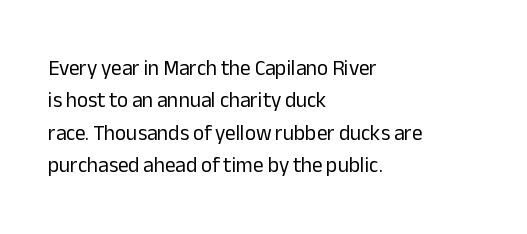
Words float on clear page, feet unadorned. Letters have the restrained weight of plain body copy at most. Horizontal alignment here is leftward, the default for most running prose. Whoever set this chose a conventional vertical rhythm. This sample uses an upright cut, with every glyph sitting square on the baseline.
